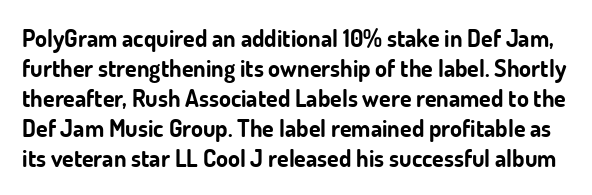
The letters are bold, with thick, heavy strokes. These lines keep a tight, regular rhythm from letter to letter. Beneath every word, the page is bare. When letters stand straight like this, we call the style roman or upright. Quick note: interline space is typical.
